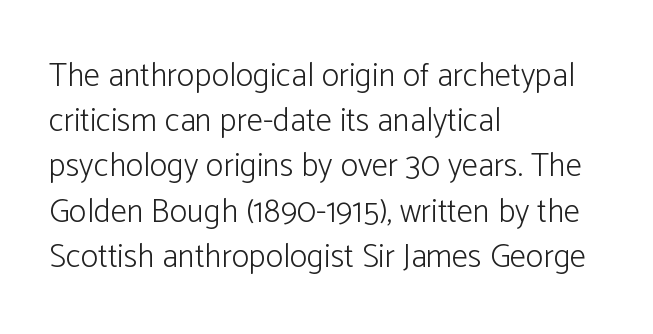
{"serif": "no", "italic": "no", "bold": "no", "weight": "light", "width": "normal", "stroke_contrast": "low", "x_height": "medium", "monospaced": "no", "underline": "no", "align": "left", "line_spacing": "normal", "line_spacing_ratio": 1.37, "letter_spacing": "normal", "letter_spacing_em": 0.0, "glyph_px": 33}
